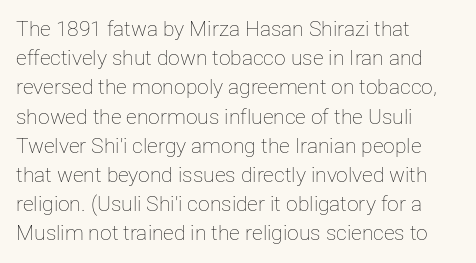
Q: Is the text bold? A: No.
Q: Is the text italic (slanted)? A: No, it is upright.
Q: Is the text underlined? A: No.
Q: How is the paragraph aligned? A: Left-aligned.
Q: Is the spacing between letters normal or unusually wide? A: Normal.
Q: Is the spacing between lines tight, normal or loose? A: Normal.
